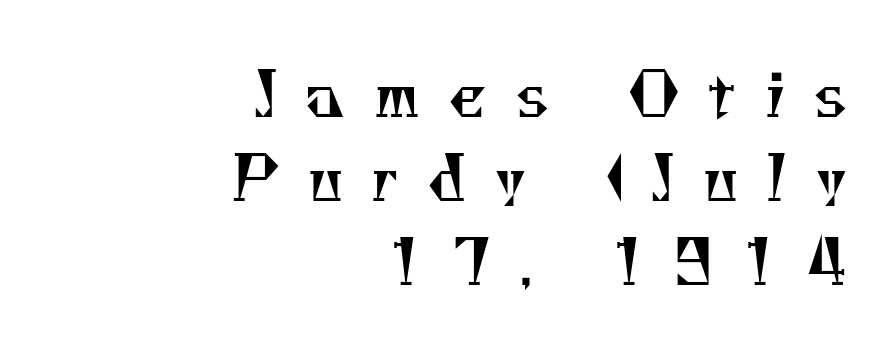
The image shows 61 px regular-weight serif type; set right-aligned, normal line spacing (1.38x), unusually wide letter spacing (+0.46 em), not underlined; medium stroke contrast and a small x-height.
